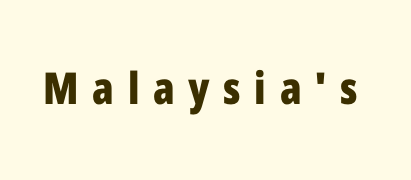
{"serif": "no", "italic": "no", "bold": "yes", "weight": "bold", "width": "condensed", "stroke_contrast": "low", "x_height": "medium", "monospaced": "no", "underline": "no", "letter_spacing": "wide", "letter_spacing_em": 0.31, "glyph_px": 44}
